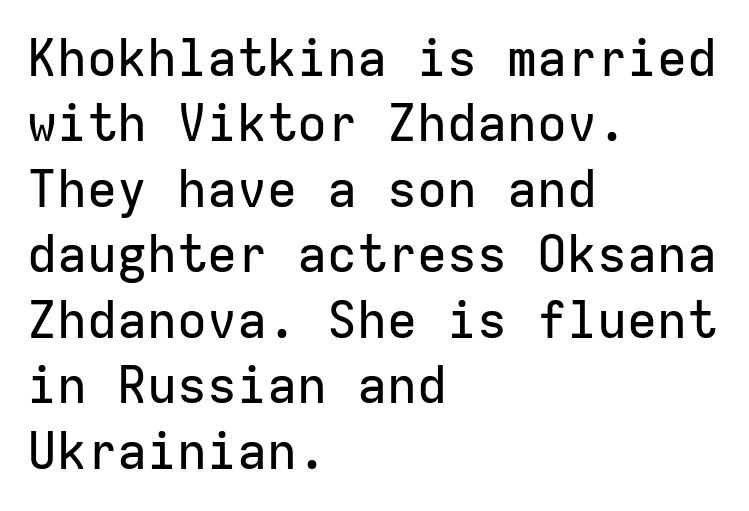
What's the leading like? Ordinary, nothing unusual. Spacing between characters is what you'd get straight out of the box. Does the lettering tilt? It doesn't — this is upright. This sample uses a sans-serif face. Honestly, there is no underline to notice here at all. The compositor pushed each line to the left boundary.
